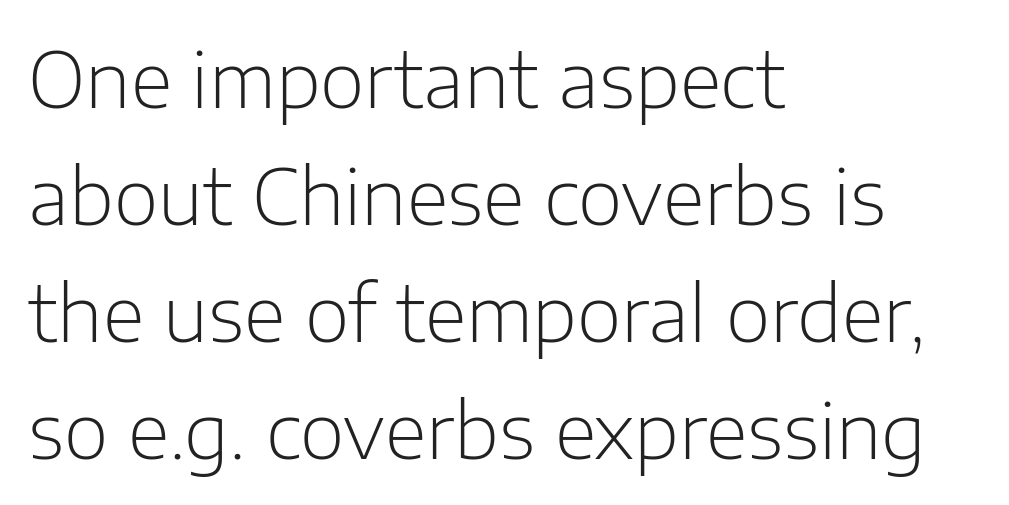
Q: Is the text bold? A: No.
Q: Is the text italic (slanted)? A: No, it is upright.
Q: Is the typeface a serif or a sans-serif typeface? A: Sans-serif.
Q: Is the text underlined? A: No.
Q: How is the paragraph aligned? A: Left-aligned.
Q: Is the spacing between letters normal or unusually wide? A: Normal.
Q: Is the spacing between lines tight, normal or loose? A: Normal.
Q: Width (condensed, normal, or wide)? A: Normal.
Q: Stroke contrast? A: Low.
Q: x-height? A: Medium.
Q: Monospaced? A: No.
